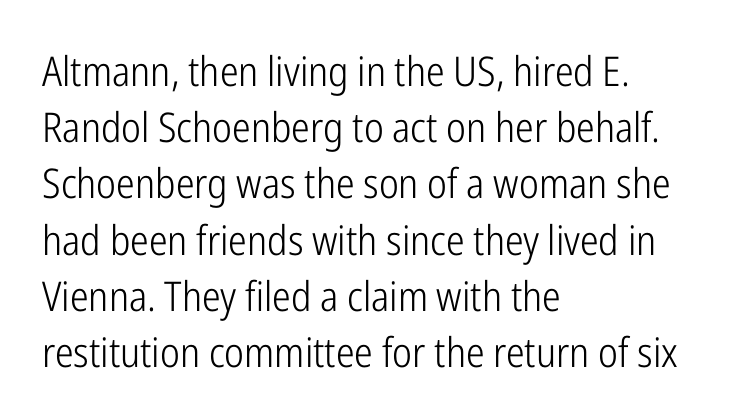
The image shows 41 px light, condensed sans-serif type, upright; set left-aligned, normal line spacing (1.37x), normal letter spacing, not underlined; low stroke contrast and a medium x-height.
